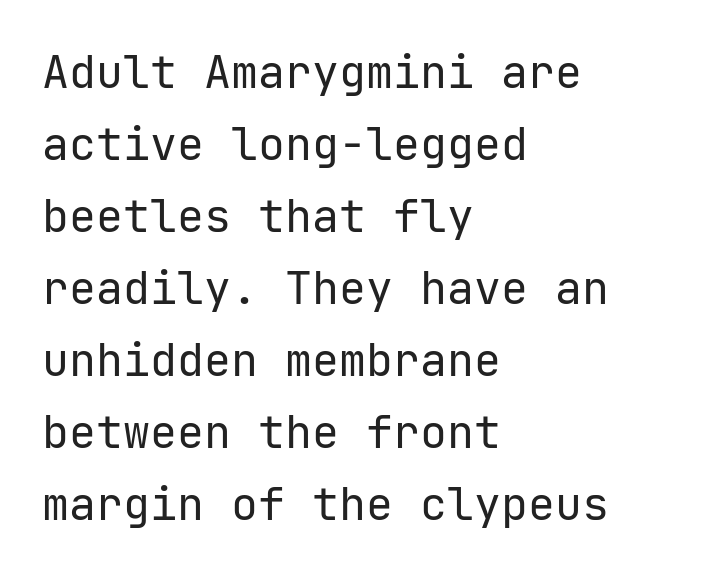
Q: Is the text bold? A: No.
Q: Is the text italic (slanted)? A: No, it is upright.
Q: Is the typeface a serif or a sans-serif typeface? A: Sans-serif.
Q: Is the text underlined? A: No.
Q: How is the paragraph aligned? A: Left-aligned.
Q: Is the spacing between letters normal or unusually wide? A: Normal.
Q: Is the spacing between lines tight, normal or loose? A: Normal.
Q: Width (condensed, normal, or wide)? A: Normal.
Q: Stroke contrast? A: Low.
Q: x-height? A: Medium.
